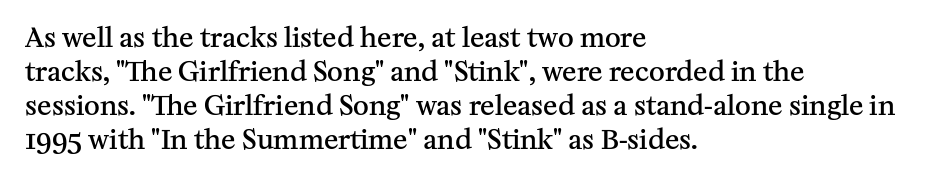
{"italic": "no", "bold": "semi", "underline": "no", "align": "left", "line_spacing": "normal", "line_spacing_ratio": 1.26, "letter_spacing": "normal", "letter_spacing_em": 0.0, "glyph_px": 27}
